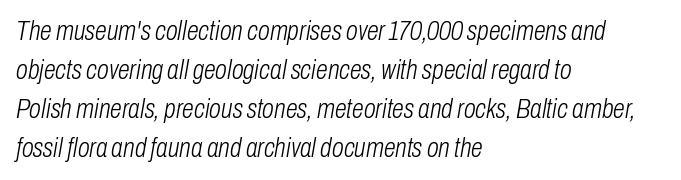
{"italic": "yes", "lean": "right", "slant_degrees": 10, "bold": "no", "underline": "no", "align": "left", "line_spacing": "normal", "line_spacing_ratio": 1.45, "letter_spacing": "normal", "letter_spacing_em": 0.0, "glyph_px": 27}
